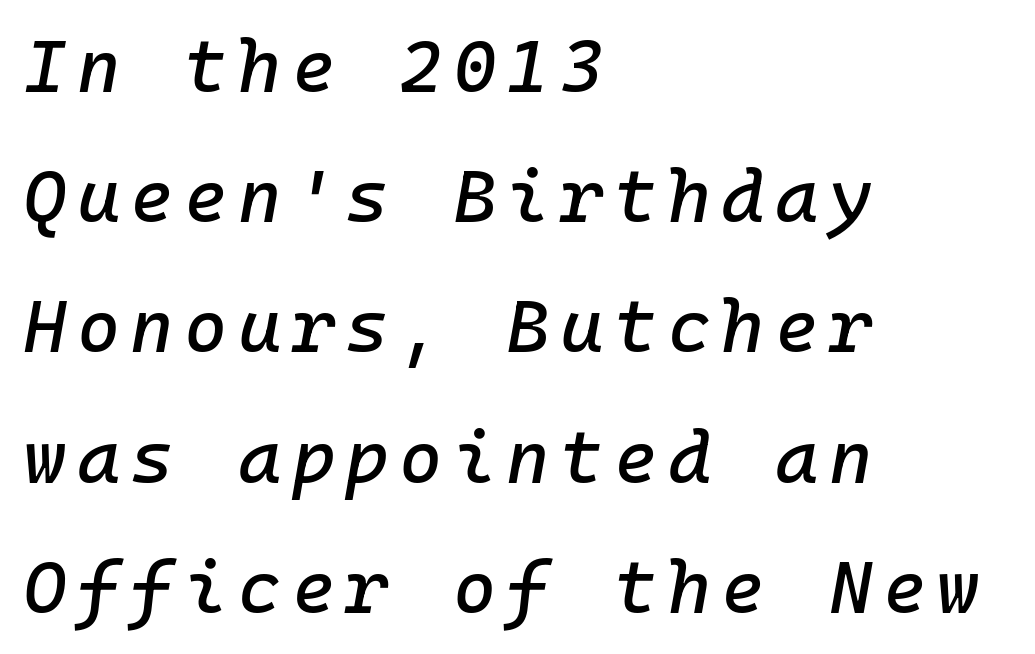
The image shows 74 px text type, italic (leaning right); set left-aligned, line spacing 1.76x, not underlined; low stroke contrast and a medium x-height.
